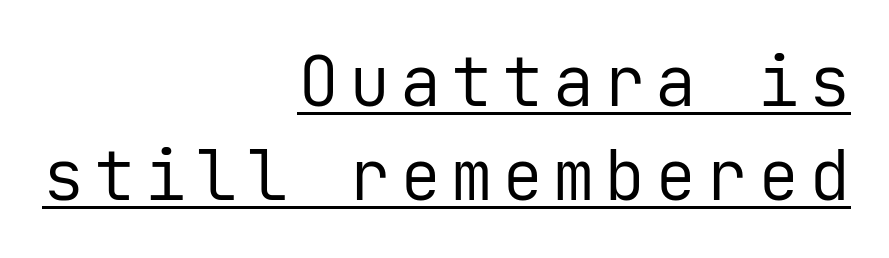
The image shows 69 px regular-weight sans-serif type, upright, monospaced; set right-aligned, normal line spacing (1.36x), underlined; low stroke contrast and a medium x-height.
